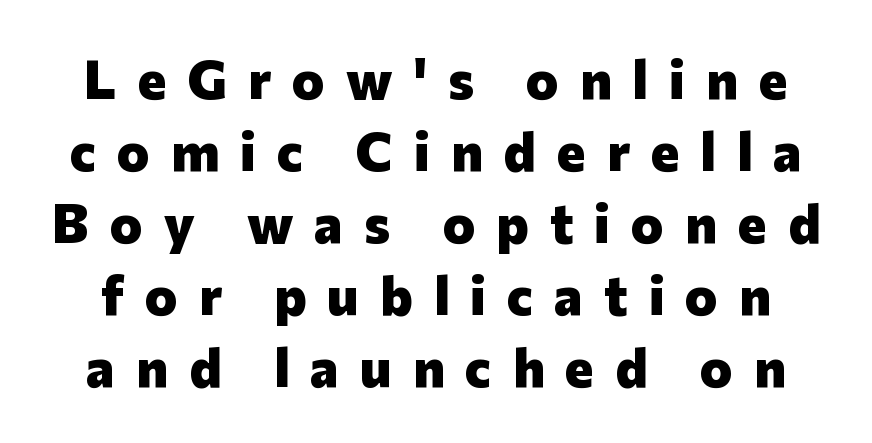
The image shows 55 px heavy sans-serif type, upright; set normal line spacing (1.31x), unusually wide letter spacing (+0.38 em), not underlined; low stroke contrast and a medium x-height.
